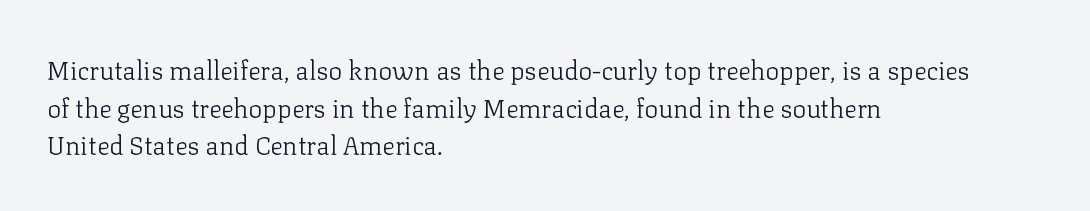
{"italic": "no", "bold": "no", "underline": "no", "align": "left", "line_spacing": "normal", "line_spacing_ratio": 1.45, "letter_spacing": "normal", "letter_spacing_em": 0.0, "glyph_px": 26}
